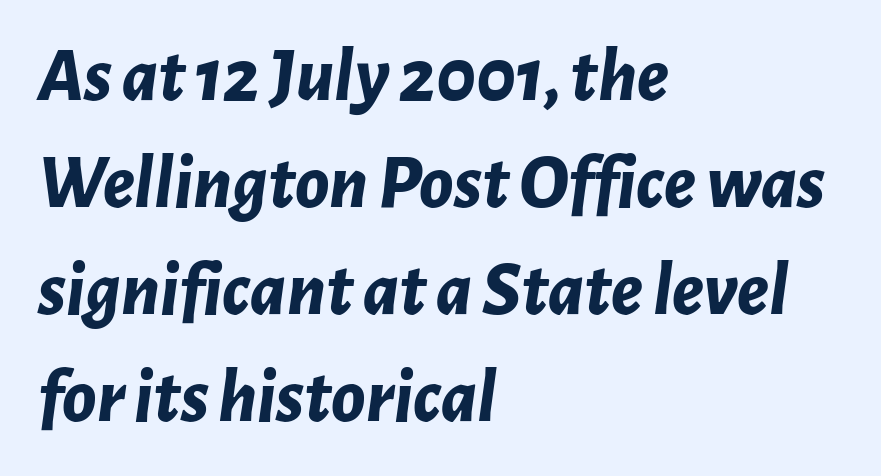
Unmarked baselines from the first word to the last. When letters slant like this, we call the style italic. The passage shown is typed in a proportional face where columns would drift. Is the block centered? No — it sits flush against the left margin. Plenty of ink on the page — the face is bold.
